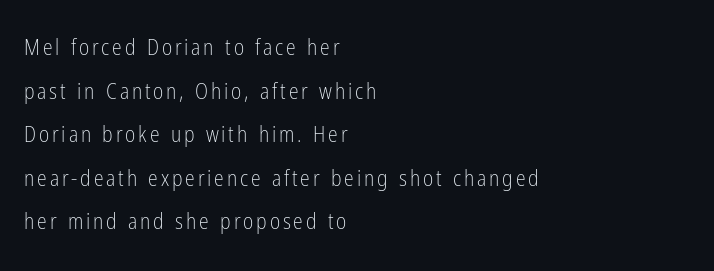
The image shows 22 px text type, upright; set left-aligned, loose line spacing (1.98x), not underlined.
